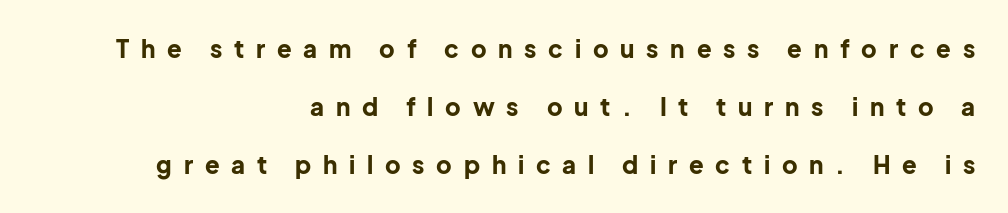
The image shows 24 px bold type, upright; set right-aligned, loose line spacing (2.41x), unusually wide letter spacing (+0.49 em), not underlined.
